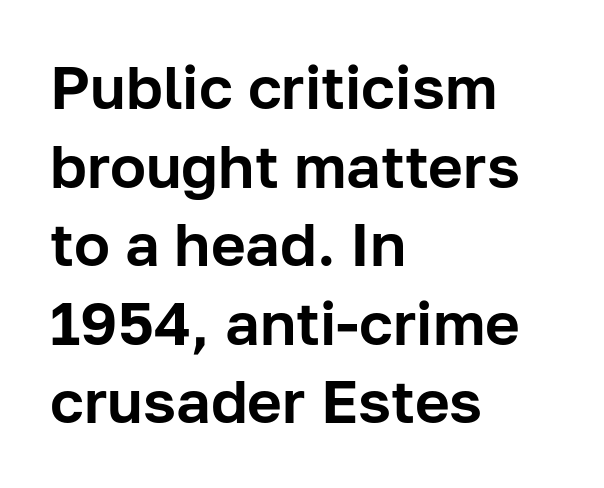
The image shows 60 px sans-serif type, upright; set left-aligned, normal line spacing (1.31x), normal letter spacing, not underlined; low stroke contrast and a medium x-height.
